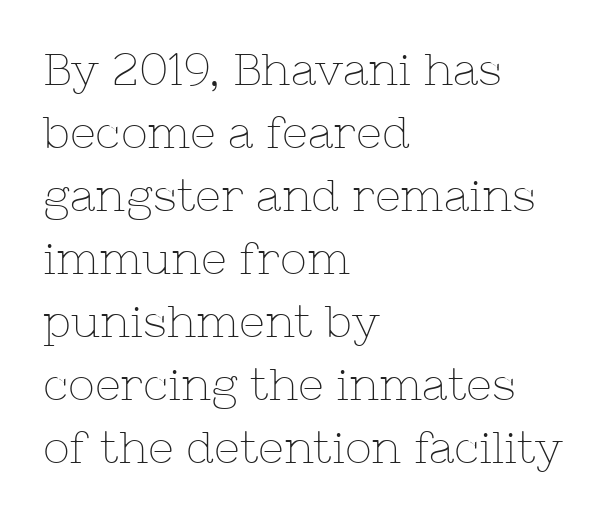
Q: Is the text bold? A: No.
Q: Is the text italic (slanted)? A: No, it is upright.
Q: Is the typeface a serif or a sans-serif typeface? A: Serif.
Q: Is the text underlined? A: No.
Q: How is the paragraph aligned? A: Left-aligned.
Q: Is the spacing between letters normal or unusually wide? A: Normal.
Q: Is the spacing between lines tight, normal or loose? A: Normal.
Q: Width (condensed, normal, or wide)? A: Normal.
Q: Stroke contrast? A: Low.
Q: x-height? A: Medium.
Q: Monospaced? A: No.
